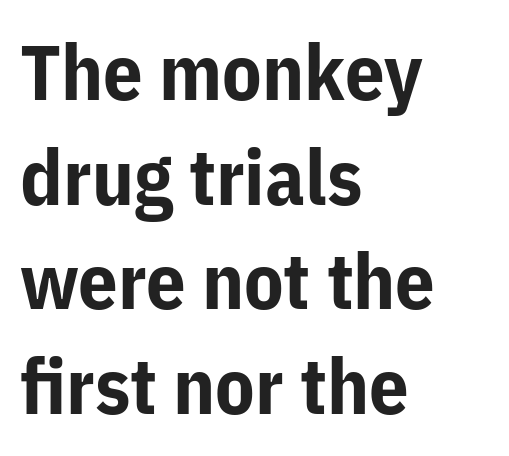
The image shows 78 px bold sans-serif type, upright; set left-aligned, normal line spacing (1.34x), normal letter spacing, not underlined; low stroke contrast and a medium x-height.
